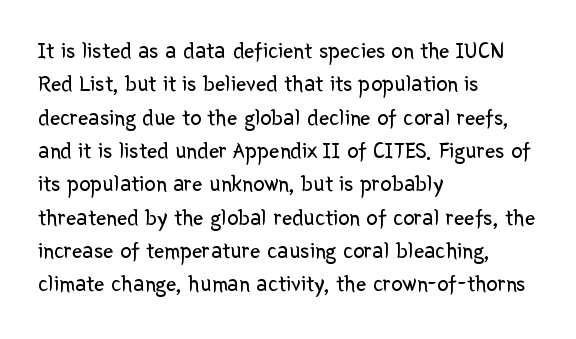
The image shows 23 px text type, upright; set left-aligned, normal line spacing (1.45x), normal letter spacing, not underlined.
